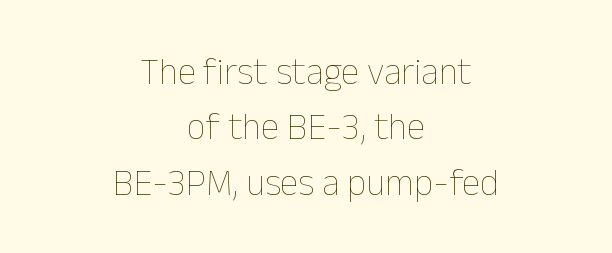
Q: Is the text bold? A: No.
Q: Is the text italic (slanted)? A: No, it is upright.
Q: Is the text underlined? A: No.
Q: How is the paragraph aligned? A: Centered.
Q: Is the spacing between letters normal or unusually wide? A: Normal.
Q: Is the spacing between lines tight, normal or loose? A: Normal.
Q: Width (condensed, normal, or wide)? A: Normal.
Q: Stroke contrast? A: Low.
Q: x-height? A: Medium.
Q: Monospaced? A: No.
